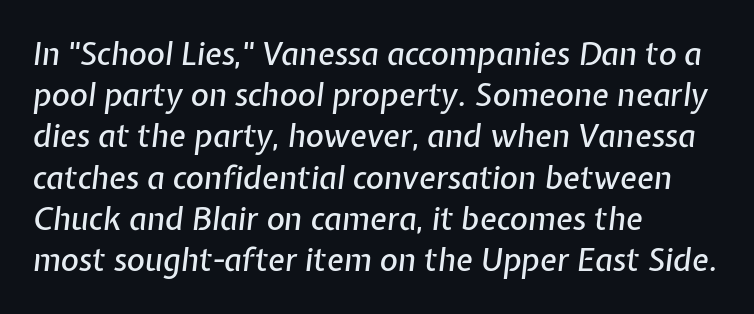
The image shows 31 px text type, italic (leaning right); set left-aligned, normal line spacing (1.33x), normal letter spacing, not underlined; low stroke contrast and a medium x-height.
